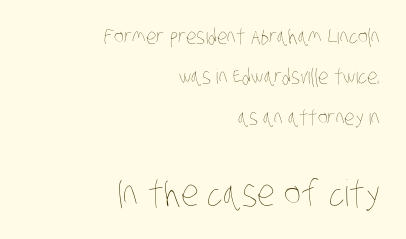
Q: Is the text bold? A: No.
Q: Is the text underlined? A: No.
Q: How is the paragraph aligned? A: Right-aligned.
Q: Is the spacing between letters normal or unusually wide? A: Normal.
Q: Is the spacing between lines tight, normal or loose? A: Loose.
Q: Which block of text is set in a larger size, the first (top) or the second (bottom)? A: The second (bottom) one.
Q: Width (condensed, normal, or wide)? A: Condensed.
Q: Stroke contrast? A: Low.
Q: x-height? A: Large.
Q: Monospaced? A: No.
